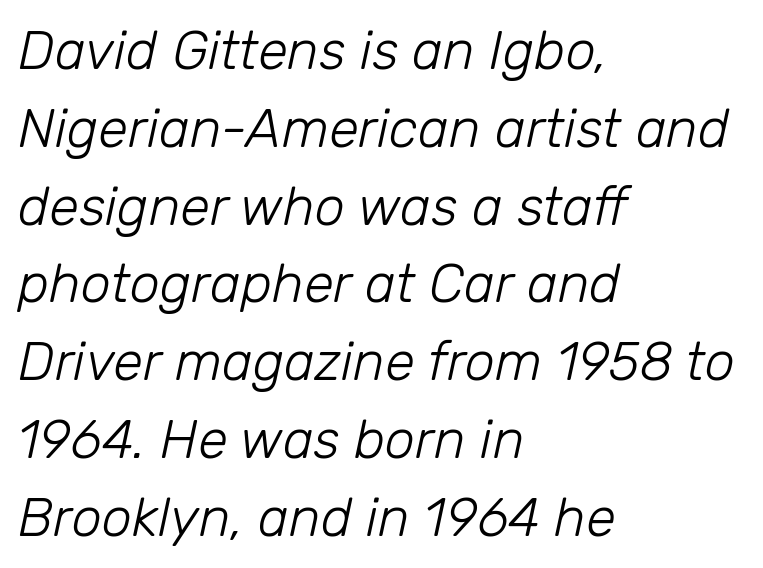
Q: Is the text bold? A: No.
Q: Is the text italic (slanted)? A: Yes, it leans right by about 12 degrees.
Q: Is the text underlined? A: No.
Q: How is the paragraph aligned? A: Left-aligned.
Q: Is the spacing between letters normal or unusually wide? A: Normal.
Q: Is the spacing between lines tight, normal or loose? A: Normal.
Q: Width (condensed, normal, or wide)? A: Normal.
Q: Stroke contrast? A: Low.
Q: x-height? A: Medium.
Q: Monospaced? A: No.
